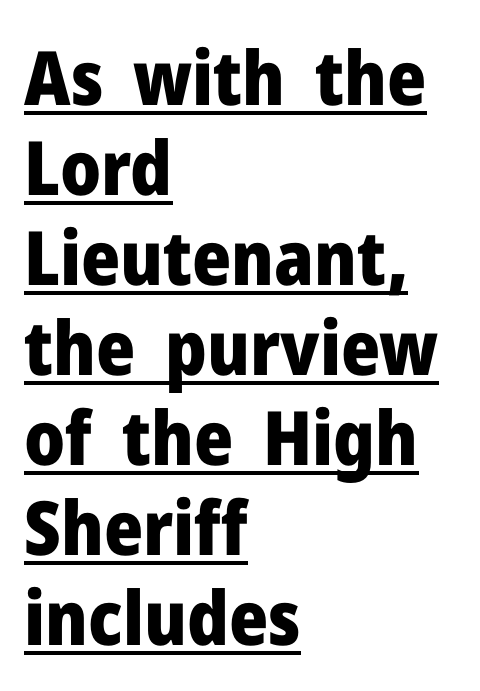
Heavy, bold letterforms. In terms of posture, this sample is upright. The letters advance in unequal steps, a hallmark of proportional type. Each word holds together tightly as a unit, with standard inter-letter gaps. In CSS terms this would be text-align: left.
